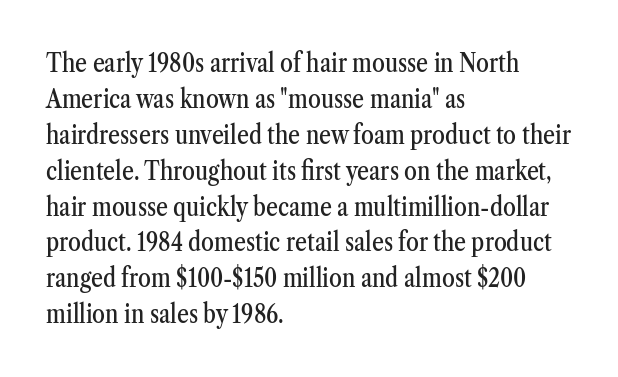
This is roman type, the default non-slanted kind. Standard letterfit; no display-style spreading of the glyphs. Evenly set lines give the paragraph a standard silhouette. The specimen omits any rule beneath the text block's lines. The paragraph shown leans on its left margin.
